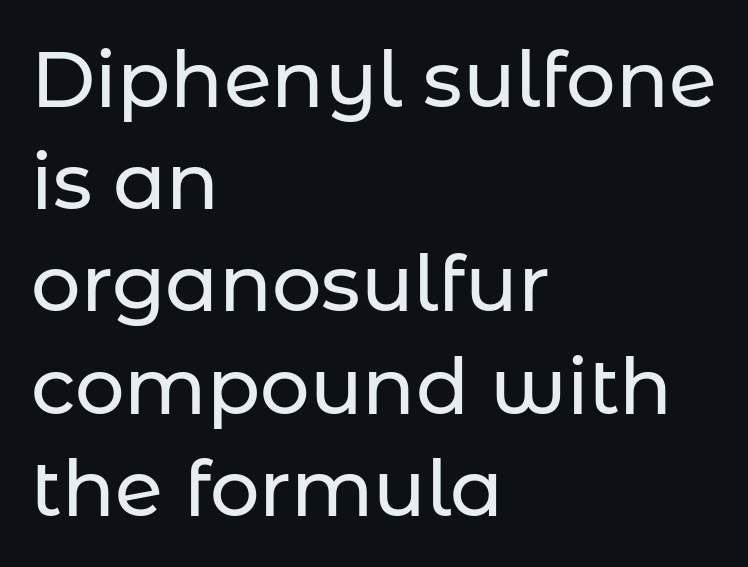
Q: Is the text italic (slanted)? A: No, it is upright.
Q: Is the typeface a serif or a sans-serif typeface? A: Sans-serif.
Q: Is the text underlined? A: No.
Q: How is the paragraph aligned? A: Left-aligned.
Q: Is the spacing between letters normal or unusually wide? A: Normal.
Q: Is the spacing between lines tight, normal or loose? A: Normal.
Q: Width (condensed, normal, or wide)? A: Normal.
Q: Stroke contrast? A: Low.
Q: x-height? A: Medium.
Q: Monospaced? A: No.
